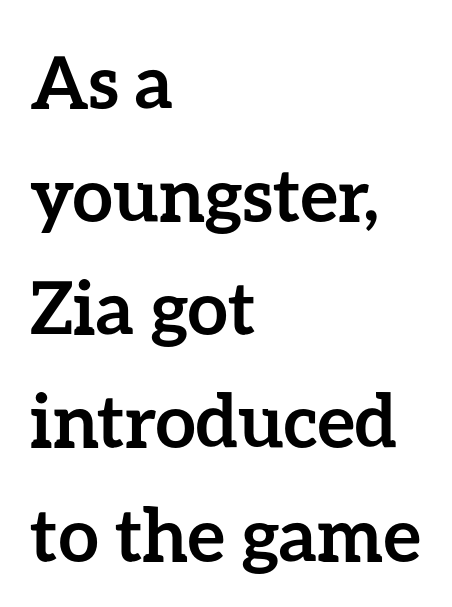
{"italic": "no", "bold": "yes", "weight": "semibold", "width": "normal", "stroke_contrast": "low", "x_height": "medium", "monospaced": "no", "underline": "no", "align": "left", "line_spacing": "normal", "line_spacing_ratio": 1.55, "letter_spacing": "normal", "letter_spacing_em": 0.0, "glyph_px": 73}
